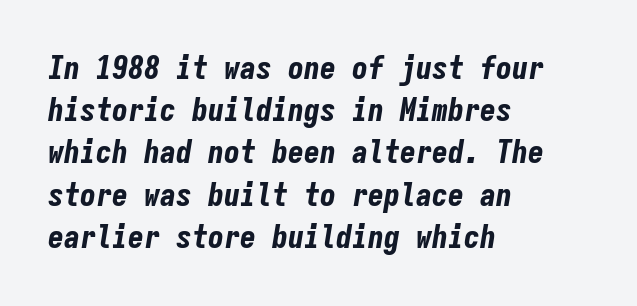
The image shows 32 px bold, condensed type, italic (leaning right), monospaced; set left-aligned, normal line spacing (1.32x), normal letter spacing, not underlined; low stroke contrast and a medium x-height.
